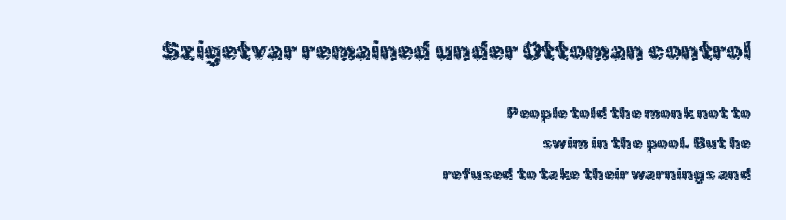
The image shows 26 px text type, upright; set right-aligned, line spacing 1.8x, normal letter spacing, not underlined; the first (top) block is 1.53x larger.
